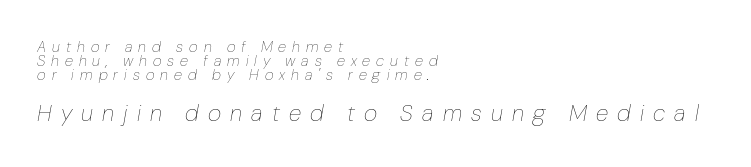
Compared with typical paragraphs, the rows here are closer together. These lines are set flush left with a ragged right edge. Compared with a typical body face, this is equally light or lighter still. If you drew a line through each stem, it would be angled. The gaps between neighbouring characters are conspicuously large.
